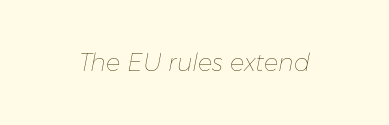
Q: Is the text bold? A: No.
Q: Is the text italic (slanted)? A: Yes, it leans right by about 11 degrees.
Q: Is the text underlined? A: No.
Q: Is the spacing between letters normal or unusually wide? A: Normal.
